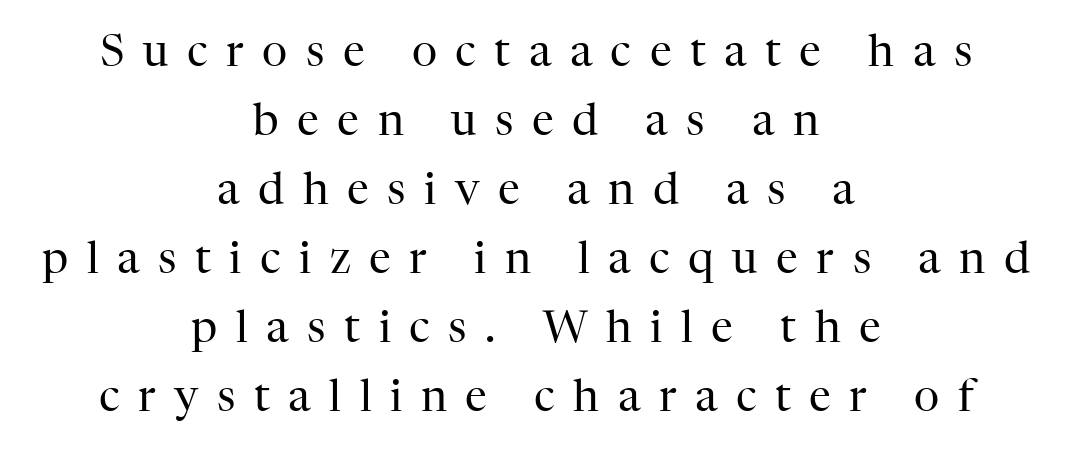
Q: Is the text bold? A: No.
Q: Is the text italic (slanted)? A: No, it is upright.
Q: Is the typeface a serif or a sans-serif typeface? A: Serif.
Q: Is the text underlined? A: No.
Q: How is the paragraph aligned? A: Centered.
Q: Is the spacing between letters normal or unusually wide? A: Unusually wide.
Q: Is the spacing between lines tight, normal or loose? A: Normal.
Q: Width (condensed, normal, or wide)? A: Normal.
Q: Stroke contrast? A: High.
Q: x-height? A: Medium.
Q: Monospaced? A: No.
